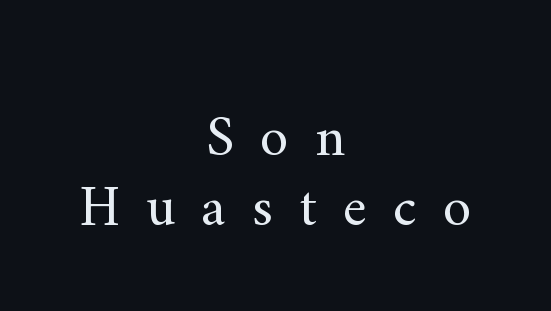
{"serif": "yes", "italic": "no", "bold": "no", "weight": "regular", "width": "normal", "stroke_contrast": "medium", "x_height": "small", "monospaced": "no", "underline": "no", "align": "center", "line_spacing_ratio": 1.2, "letter_spacing": "wide", "letter_spacing_em": 0.45, "glyph_px": 58}
